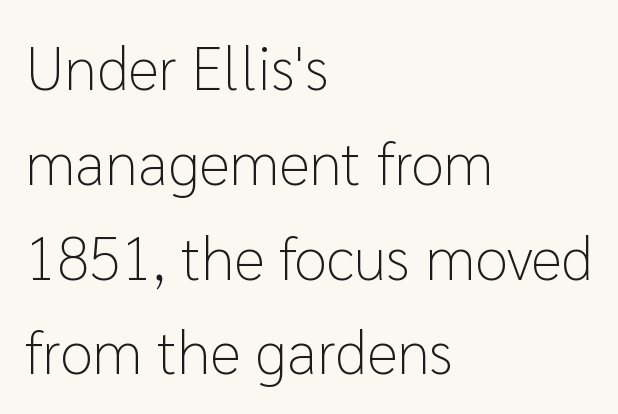
Q: Is the text bold? A: No.
Q: Is the text italic (slanted)? A: No, it is upright.
Q: Is the typeface a serif or a sans-serif typeface? A: Sans-serif.
Q: Is the text underlined? A: No.
Q: How is the paragraph aligned? A: Left-aligned.
Q: Is the spacing between letters normal or unusually wide? A: Normal.
Q: Is the spacing between lines tight, normal or loose? A: Normal.
Q: Width (condensed, normal, or wide)? A: Normal.
Q: Stroke contrast? A: Low.
Q: x-height? A: Medium.
Q: Monospaced? A: No.
